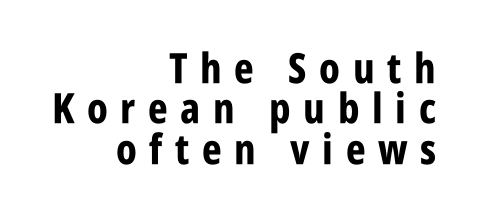
Q: Is the text bold? A: Yes.
Q: Is the text italic (slanted)? A: No, it is upright.
Q: Is the typeface a serif or a sans-serif typeface? A: Sans-serif.
Q: Is the text underlined? A: No.
Q: How is the paragraph aligned? A: Right-aligned.
Q: Is the spacing between letters normal or unusually wide? A: Unusually wide.
Q: Is the spacing between lines tight, normal or loose? A: Tight.
Q: Width (condensed, normal, or wide)? A: Condensed.
Q: Stroke contrast? A: Low.
Q: x-height? A: Large.
Q: Monospaced? A: No.
